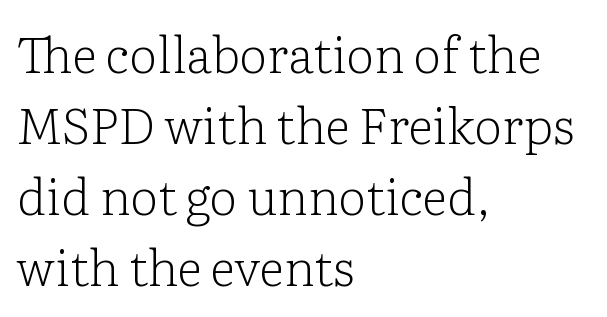
Q: Is the text bold? A: No.
Q: Is the text italic (slanted)? A: No, it is upright.
Q: Is the typeface a serif or a sans-serif typeface? A: Serif.
Q: Is the text underlined? A: No.
Q: How is the paragraph aligned? A: Left-aligned.
Q: Is the spacing between letters normal or unusually wide? A: Normal.
Q: Is the spacing between lines tight, normal or loose? A: Normal.
Q: Width (condensed, normal, or wide)? A: Normal.
Q: Stroke contrast? A: Low.
Q: x-height? A: Medium.
Q: Monospaced? A: No.
